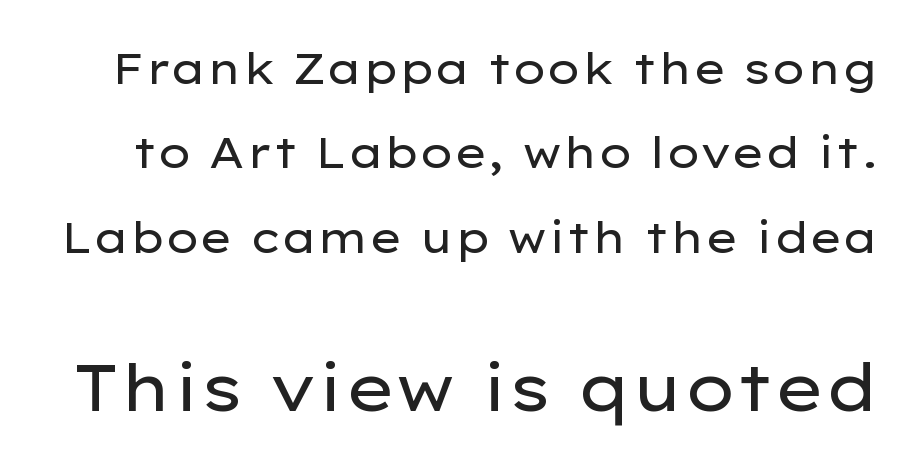
No italicization has been applied; the sample stays upright. Clear beneath every line of the passage. The face used here is proportionally spaced, like ordinary book or web type. Here the second block reads like a headline and the first like body copy. What kind of face is this? One without serifs — a sans. No letter is thick-stroked: the sample isn't bold.
